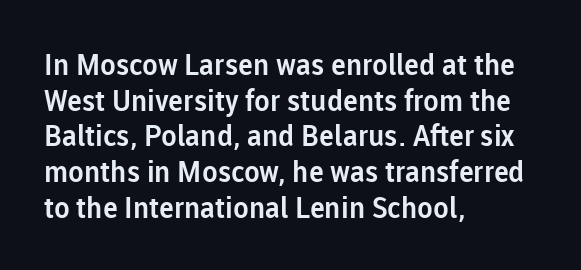
The image shows 29 px sans-serif type, upright; set left-aligned, line spacing 1.23x, normal letter spacing, not underlined; low stroke contrast and a medium x-height.
